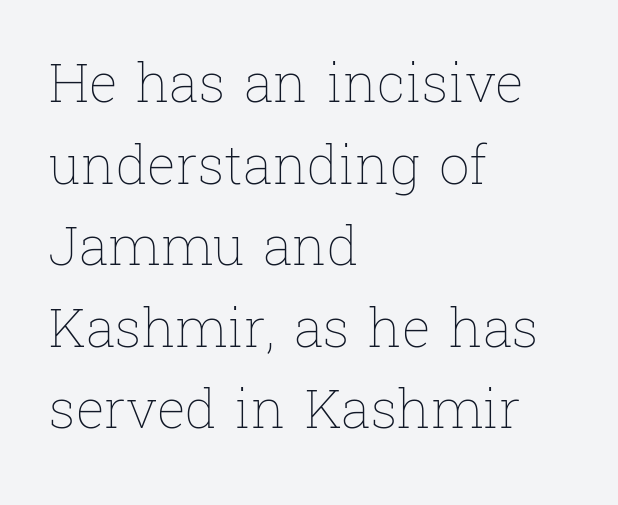
Posture: upright roman. Nobody drew a line under any word here. Leftover space on each line is placed entirely after the last word. These lines are rendered in a variable-pitch font.
